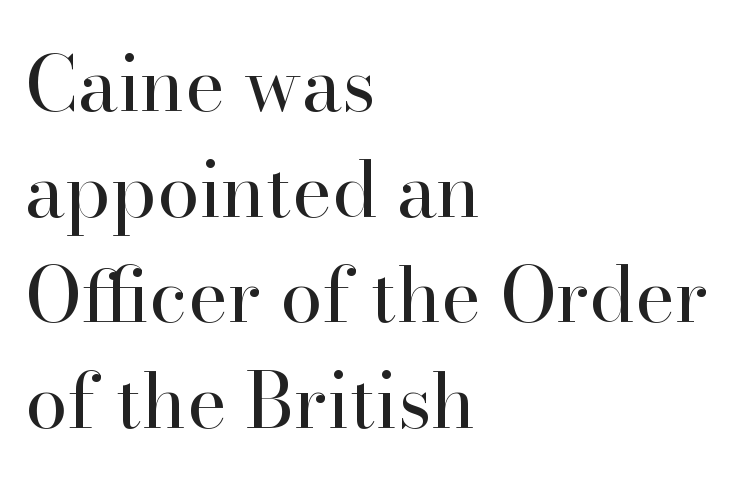
{"serif": "yes", "italic": "no", "bold": "no", "weight": "regular", "width": "normal", "stroke_contrast": "high", "x_height": "small", "monospaced": "no", "underline": "no", "align": "left", "line_spacing": "normal", "line_spacing_ratio": 1.39, "letter_spacing": "normal", "letter_spacing_em": 0.0, "glyph_px": 76}
